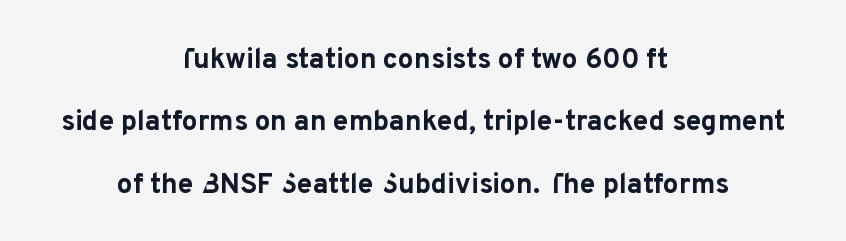
The passage shown is typeset with a sans-serif family. Anything drawn beneath the words? Only blank space. In terms of weight, the rendering is a true, heavy bold. Character widths vary here, with narrow letters taking less room than wide ones. No italicization has been applied; the sample stays upright.
